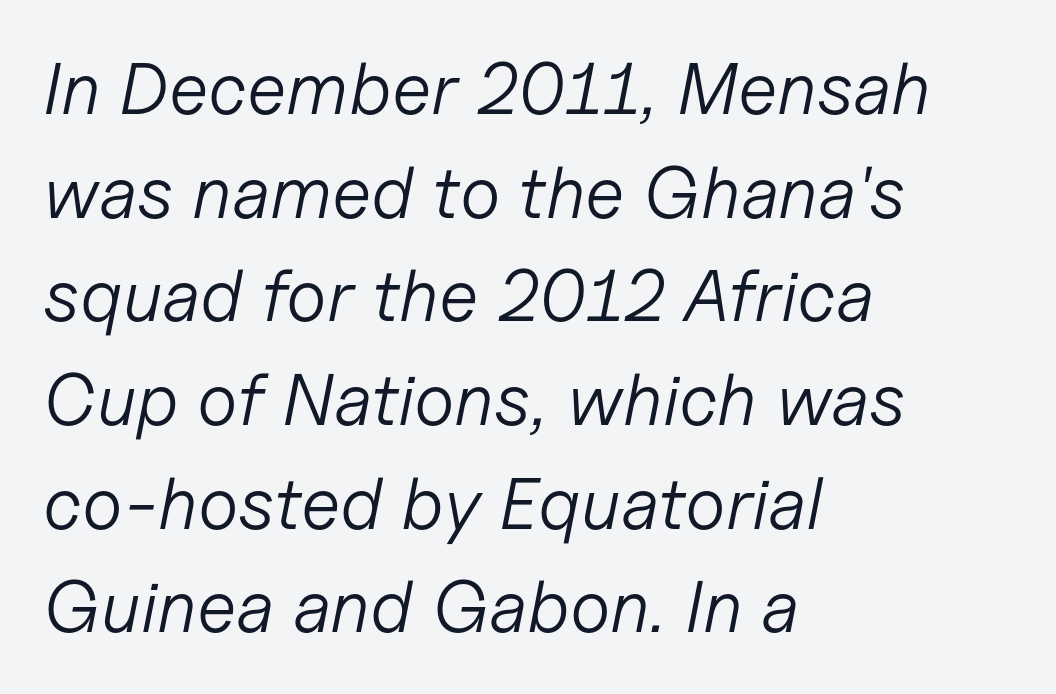
{"italic": "yes", "lean": "right", "slant_degrees": 11, "bold": "no", "weight": "light", "width": "normal", "stroke_contrast": "low", "x_height": "medium", "monospaced": "no", "underline": "no", "align": "left", "line_spacing": "normal", "line_spacing_ratio": 1.42, "letter_spacing": "normal", "letter_spacing_em": 0.0, "glyph_px": 73}
